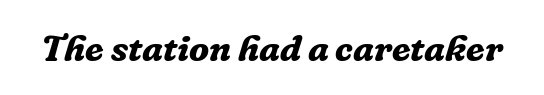
Q: Is the text bold? A: Yes.
Q: Is the text italic (slanted)? A: Yes, it leans right by about 16 degrees.
Q: Is the typeface a serif or a sans-serif typeface? A: Serif.
Q: Is the text underlined? A: No.
Q: Is the spacing between letters normal or unusually wide? A: Normal.
Q: Width (condensed, normal, or wide)? A: Normal.
Q: Stroke contrast? A: Low.
Q: x-height? A: Medium.
Q: Monospaced? A: No.
